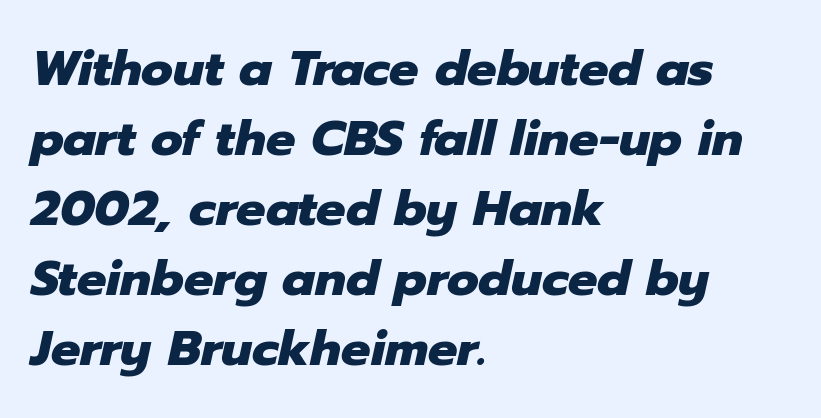
Q: Is the text bold? A: Yes.
Q: Is the text italic (slanted)? A: Yes, it leans right by about 12 degrees.
Q: Is the text underlined? A: No.
Q: How is the paragraph aligned? A: Left-aligned.
Q: Is the spacing between letters normal or unusually wide? A: Normal.
Q: Is the spacing between lines tight, normal or loose? A: Normal.
Q: Width (condensed, normal, or wide)? A: Normal.
Q: Stroke contrast? A: Low.
Q: x-height? A: Medium.
Q: Monospaced? A: No.
